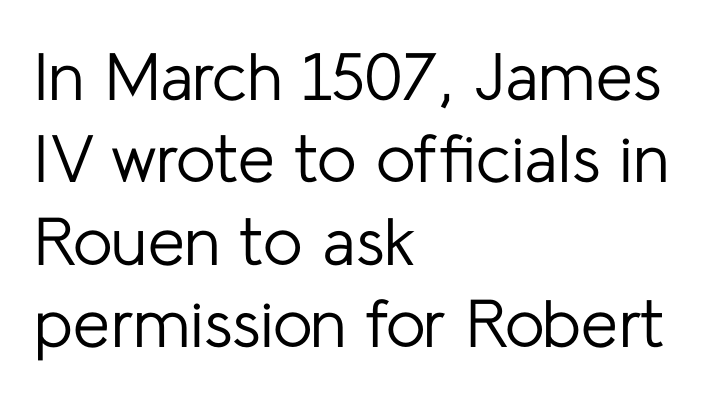
Q: Is the text bold? A: No.
Q: Is the text italic (slanted)? A: No, it is upright.
Q: Is the typeface a serif or a sans-serif typeface? A: Sans-serif.
Q: Is the text underlined? A: No.
Q: How is the paragraph aligned? A: Left-aligned.
Q: Is the spacing between letters normal or unusually wide? A: Normal.
Q: Width (condensed, normal, or wide)? A: Normal.
Q: Stroke contrast? A: Low.
Q: x-height? A: Medium.
Q: Monospaced? A: No.
